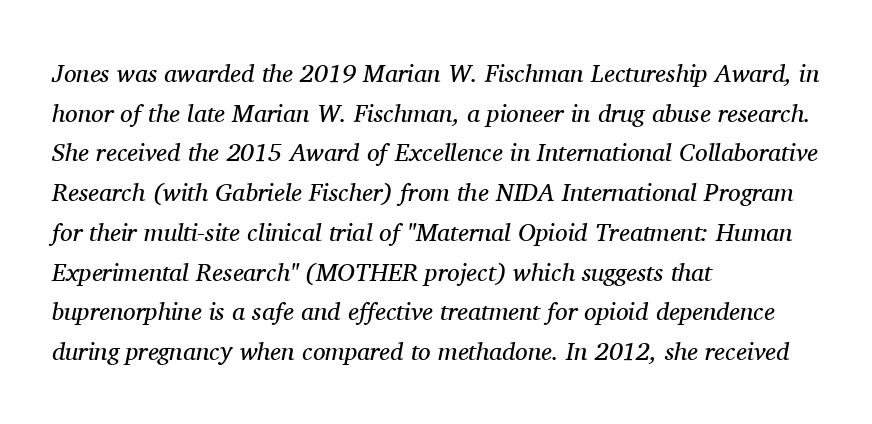
Q: Is the text bold? A: No.
Q: Is the text italic (slanted)? A: Yes, it leans right by about 11 degrees.
Q: Is the text underlined? A: No.
Q: How is the paragraph aligned? A: Left-aligned.
Q: Is the spacing between letters normal or unusually wide? A: Normal.
Q: Is the spacing between lines tight, normal or loose? A: Normal.
